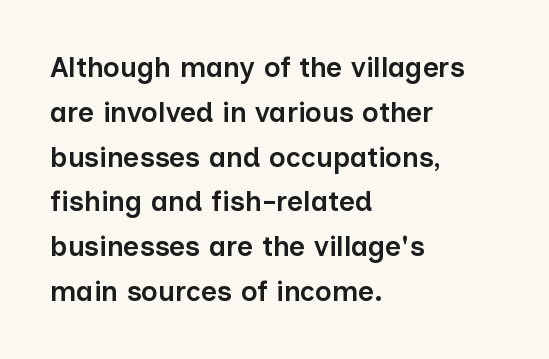
Q: Is the text bold? A: Semi-bold.
Q: Is the text italic (slanted)? A: No, it is upright.
Q: Is the typeface a serif or a sans-serif typeface? A: Sans-serif.
Q: Is the text underlined? A: No.
Q: How is the paragraph aligned? A: Left-aligned.
Q: Is the spacing between letters normal or unusually wide? A: Normal.
Q: Is the spacing between lines tight, normal or loose? A: Normal.
Q: Width (condensed, normal, or wide)? A: Normal.
Q: Stroke contrast? A: Low.
Q: x-height? A: Medium.
Q: Monospaced? A: No.
